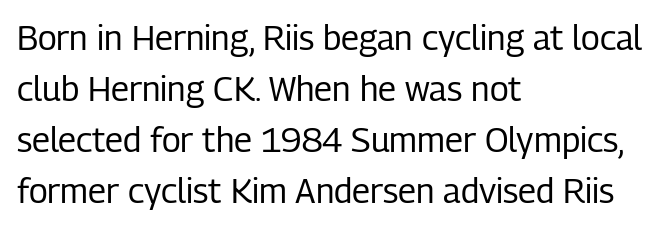
{"serif": "no", "italic": "no", "bold": "no", "weight": "regular", "width": "condensed", "stroke_contrast": "low", "x_height": "medium", "monospaced": "no", "underline": "no", "align": "left", "line_spacing": "normal", "line_spacing_ratio": 1.5, "letter_spacing": "normal", "letter_spacing_em": 0.0, "glyph_px": 34}
